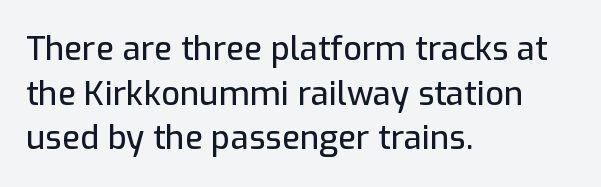
Descenders are the only things crossing below the line. These lines sit exactly where default settings would place them. Check where the strokes stop: nothing finishes them off — pure sans. Reading down the block, your eye returns to a fixed left position each line. This is roman type, the default non-slanted kind. Caption: standard tracking, unaltered.
